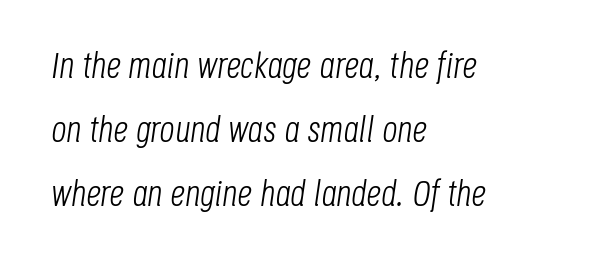
Q: Is the text bold? A: No.
Q: Is the text italic (slanted)? A: Yes, it leans right by about 8 degrees.
Q: Is the text underlined? A: No.
Q: How is the paragraph aligned? A: Left-aligned.
Q: Is the spacing between letters normal or unusually wide? A: Normal.
Q: Width (condensed, normal, or wide)? A: Condensed.
Q: Stroke contrast? A: Low.
Q: x-height? A: Large.
Q: Monospaced? A: No.
